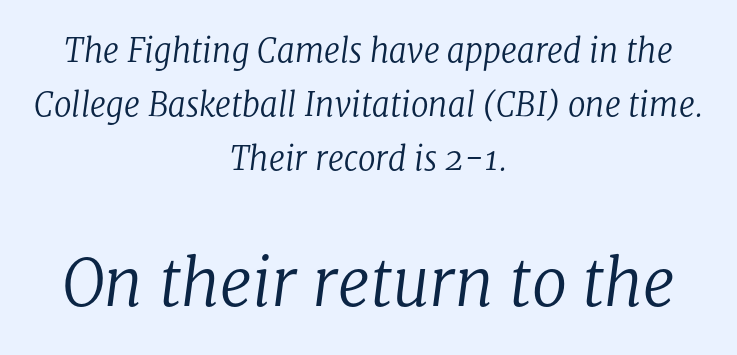
The image shows 64 px regular-weight serif type, italic (leaning right); set centered, normal line spacing (1.69x), normal letter spacing, not underlined; the second (bottom) block is 2.0x larger; low stroke contrast and a medium x-height.
